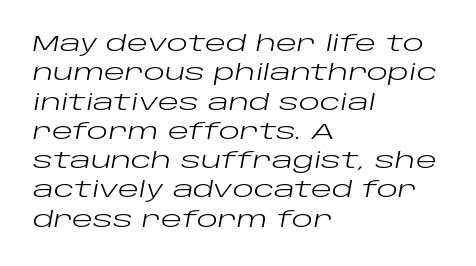
{"italic": "yes", "lean": "right", "slant_degrees": 10, "bold": "no", "underline": "no", "align": "left", "line_spacing": "normal", "line_spacing_ratio": 1.33, "letter_spacing": "normal", "letter_spacing_em": 0.0, "glyph_px": 22}
